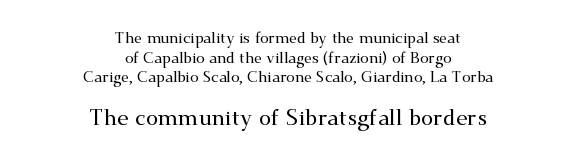
{"italic": "no", "underline": "no", "align": "center", "line_spacing": "normal", "line_spacing_ratio": 1.31, "letter_spacing": "normal", "letter_spacing_em": 0.0, "larger_block": "second", "size_ratio": 1.47, "glyph_px": 22}
